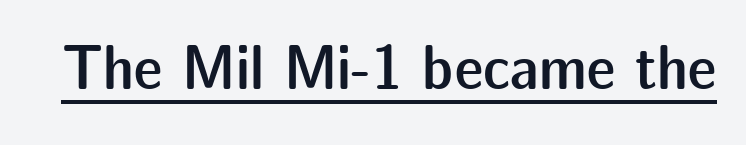
As a designer I'd log this as weight 600, semibold. It's the straight-up-and-down kind of type. The face used here is rendered with its standard letterfit. The rendering shows plain stroke endings on the letterforms — a sans-serif design.
